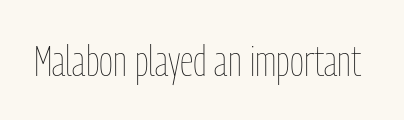
The image shows 43 px thin, condensed type, upright; set normal letter spacing, not underlined; low stroke contrast and a medium x-height.
